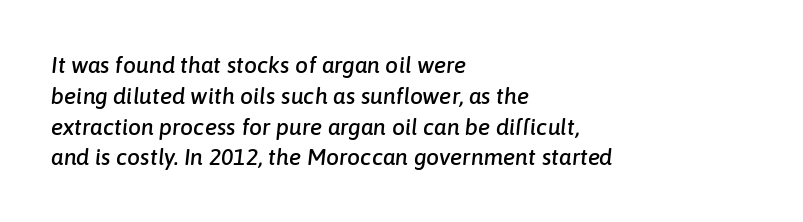
The image shows 23 px text type, italic (leaning right); set left-aligned, normal line spacing (1.34x), normal letter spacing, not underlined.
